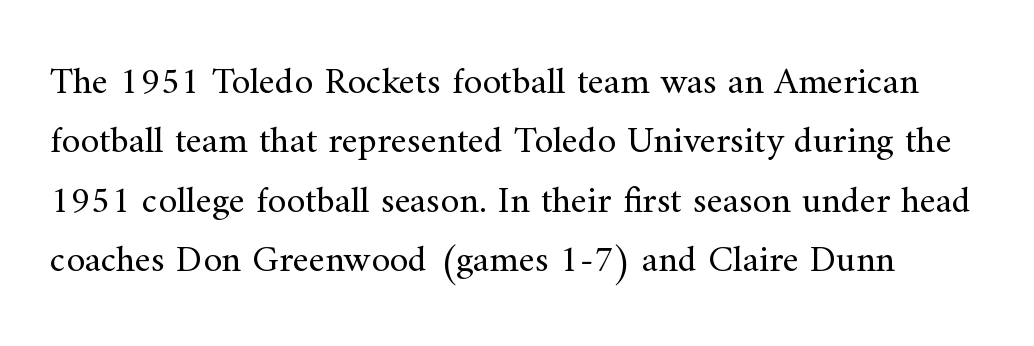
{"serif": "yes", "italic": "no", "bold": "no", "weight": "regular", "width": "normal", "stroke_contrast": "medium", "x_height": "small", "monospaced": "no", "underline": "no", "line_spacing": "normal", "line_spacing_ratio": 1.56, "letter_spacing": "normal", "letter_spacing_em": 0.0, "glyph_px": 38}
